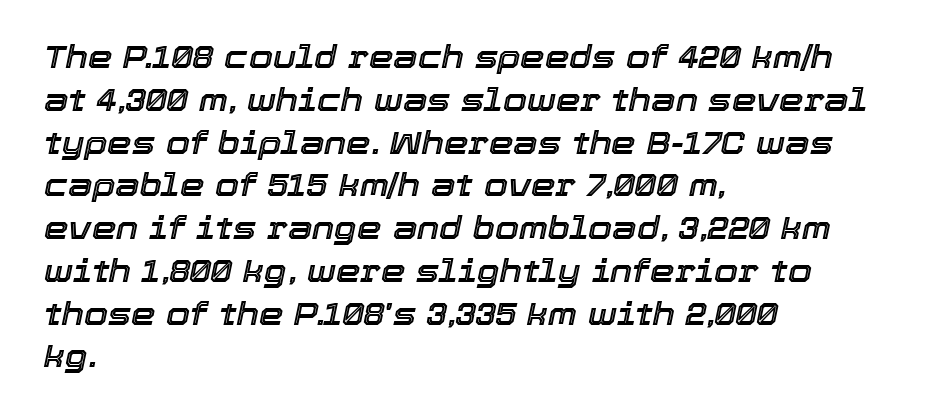
The block of text has a typical density, with ordinary space between rows. A typesetter would call this zero additional tracking. These lines were composed using italics. Here the designer chose a conventional face with non-uniform glyph widths.
